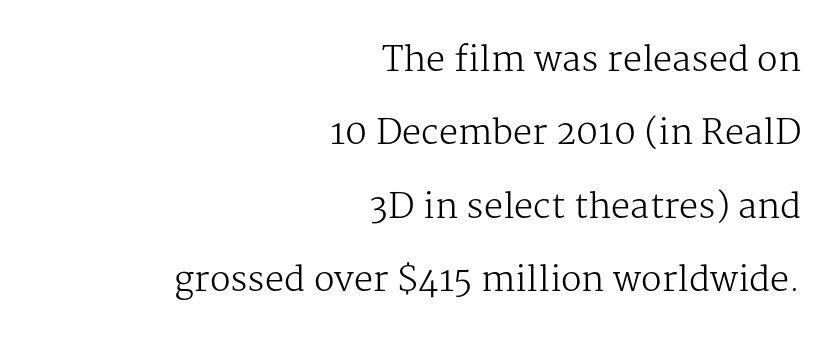
The image shows 34 px regular-weight serif type, upright; set right-aligned, loose line spacing (2.16x), normal letter spacing, not underlined; medium stroke contrast and a medium x-height.
